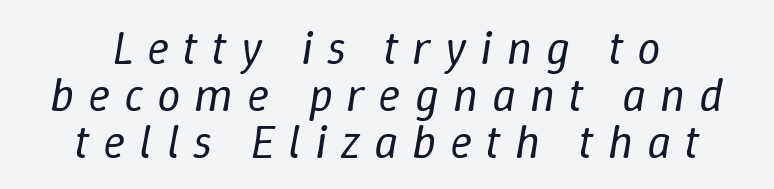
{"italic": "yes", "lean": "right", "slant_degrees": 9, "bold": "no", "weight": "regular", "width": "normal", "stroke_contrast": "low", "x_height": "medium", "monospaced": "no", "underline": "no", "align": "center", "line_spacing": "tight", "line_spacing_ratio": 1.0, "letter_spacing": "wide", "letter_spacing_em": 0.29, "glyph_px": 47}
